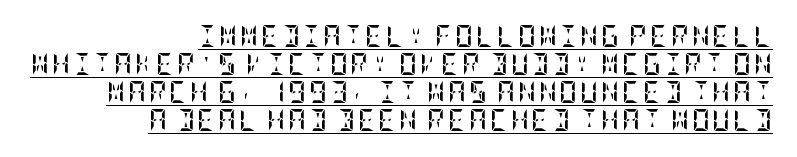
The image shows 22 px bold type, upright; set right-aligned, normal line spacing (1.28x), underlined.
